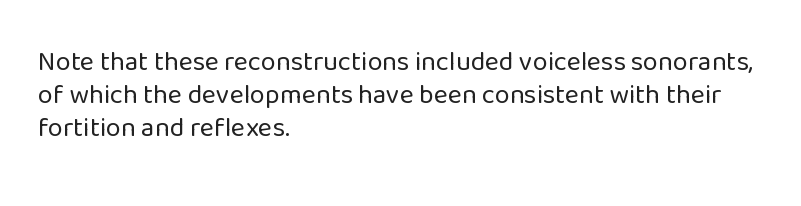
The zone under the glyphs is completely vacant. The passage is arranged the way most books set body copy — flush left. The type sits square on the baseline with zero lean. Weight: in the light-to-regular range. In terms of letterspacing, this is plain default setting.
